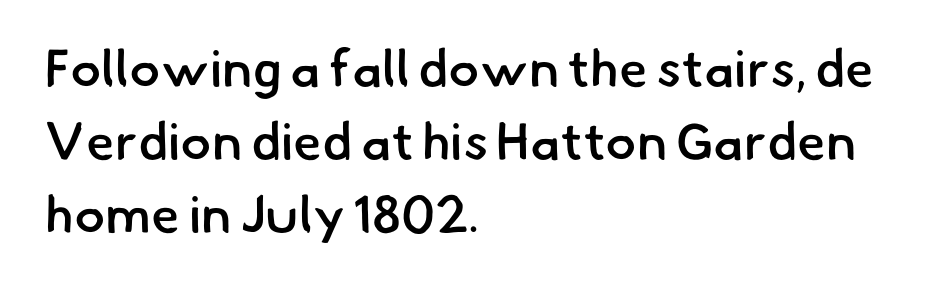
The image shows 52 px semibold sans-serif type; set left-aligned, normal line spacing (1.4x), normal letter spacing, not underlined; low stroke contrast and a small x-height.
